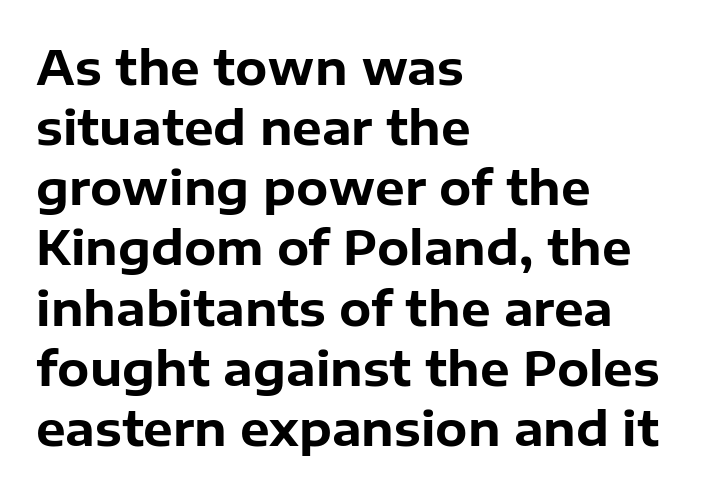
The image shows 47 px bold sans-serif type, upright; set left-aligned, normal line spacing (1.28x), normal letter spacing, not underlined; low stroke contrast and a medium x-height.
